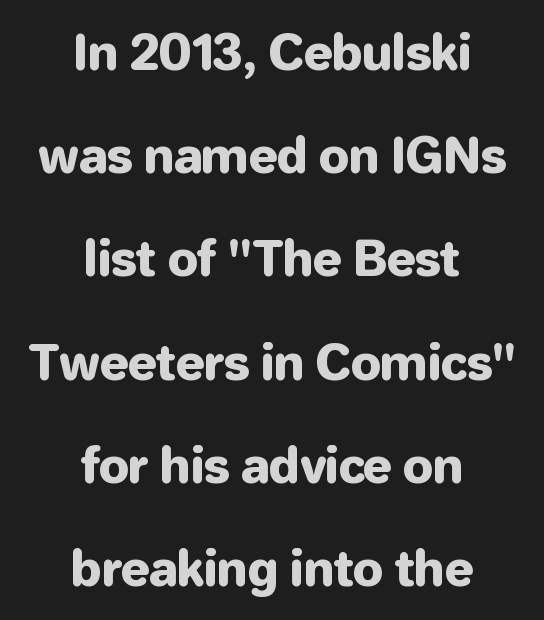
Q: Is the text italic (slanted)? A: No, it is upright.
Q: Is the typeface a serif or a sans-serif typeface? A: Sans-serif.
Q: Is the text underlined? A: No.
Q: How is the paragraph aligned? A: Centered.
Q: Is the spacing between letters normal or unusually wide? A: Normal.
Q: Is the spacing between lines tight, normal or loose? A: Loose.
Q: Width (condensed, normal, or wide)? A: Normal.
Q: Stroke contrast? A: Low.
Q: x-height? A: Medium.
Q: Monospaced? A: No.
